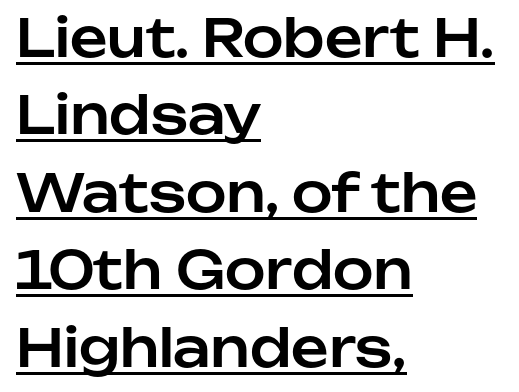
Decoration check: the copy is underlined. Style check: upright. Are there feet on the stems? There aren't — it's a sans. Leading: standard. The type is set solid horizontally, with unmodified tracking.
